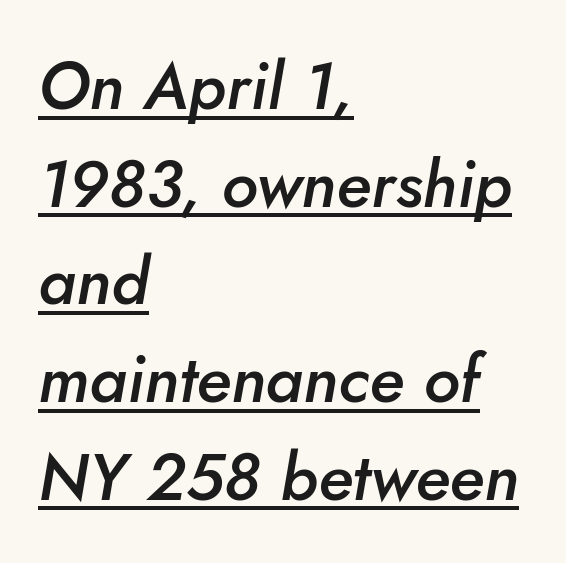
The paragraph has a hard left edge and a soft right edge. The passage shown is typed in a proportional face where columns would drift. This is the in-between weight designers call semibold or demi. A baseline rule has been typeset under these characters. Nothing unusual about the tracking: characters are spaced as the font intends. This block has exactly the height ordinary leading produces.
